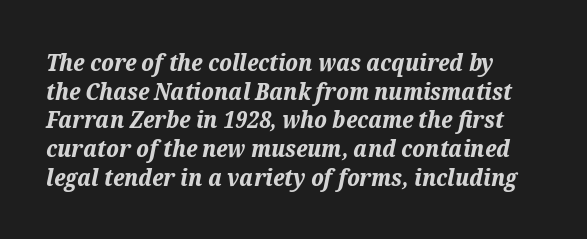
Q: Is the text bold? A: Yes.
Q: Is the text italic (slanted)? A: Yes, it leans right by about 12 degrees.
Q: Is the text underlined? A: No.
Q: Is the spacing between letters normal or unusually wide? A: Normal.
Q: Is the spacing between lines tight, normal or loose? A: Normal.
